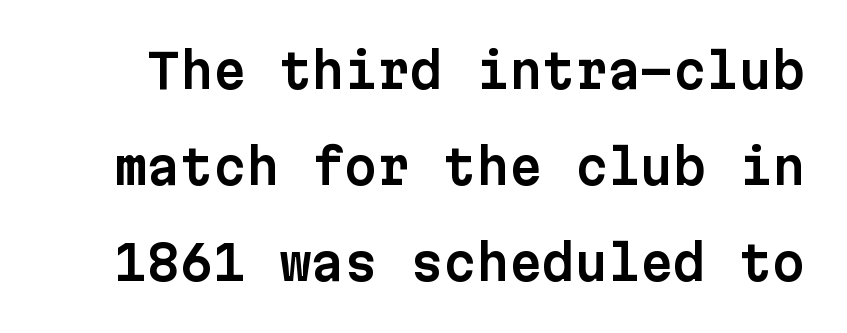
{"serif": "no", "italic": "no", "width": "normal", "stroke_contrast": "low", "x_height": "medium", "monospaced": "yes", "underline": "no", "line_spacing": "loose", "line_spacing_ratio": 2.04, "letter_spacing": "normal", "letter_spacing_em": 0.0, "glyph_px": 47}
